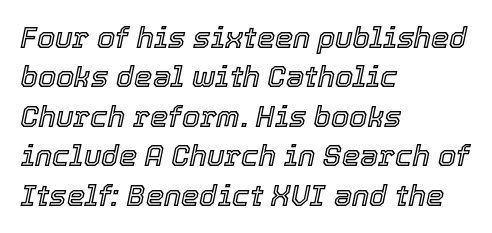
{"italic": "yes", "lean": "right", "slant_degrees": 12, "width": "normal", "x_height": "medium", "monospaced": "no", "underline": "no", "align": "left", "line_spacing": "normal", "line_spacing_ratio": 1.36, "letter_spacing": "normal", "letter_spacing_em": 0.0, "glyph_px": 29}
